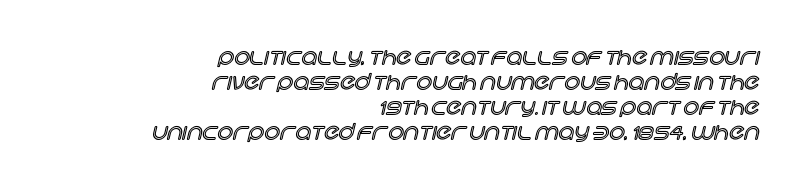
The image shows 22 px text type; set right-aligned, tight line spacing (1.13x), normal letter spacing, not underlined.
